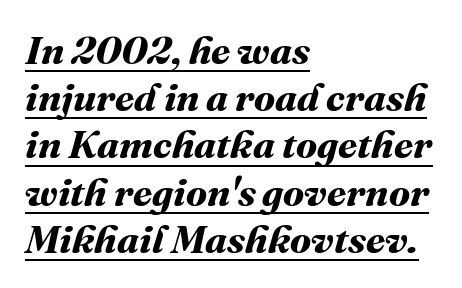
Honestly, the letter spacing is just normal — you wouldn't notice it. Where is the straight margin? On the left. Bold? Absolutely — the strokes are thick and heavy. Each letter keeps its own natural width here, so spacing adapts to shape. Beneath each row of characters lies a ruled line.
